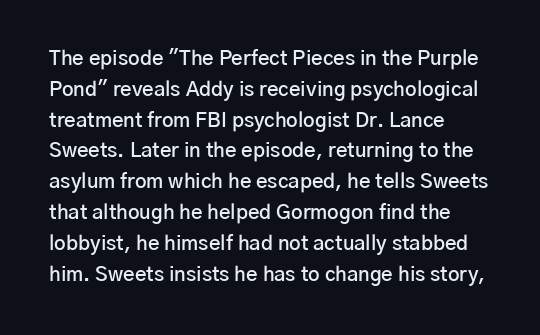
The image shows 20 px text type, upright; set left-aligned, normal line spacing (1.54x), normal letter spacing, not underlined.
